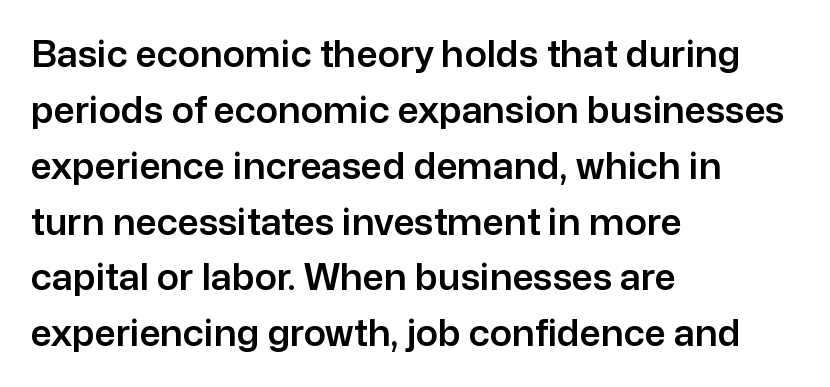
Q: Is the text italic (slanted)? A: No, it is upright.
Q: Is the typeface a serif or a sans-serif typeface? A: Sans-serif.
Q: Is the text underlined? A: No.
Q: How is the paragraph aligned? A: Left-aligned.
Q: Is the spacing between letters normal or unusually wide? A: Normal.
Q: Is the spacing between lines tight, normal or loose? A: Normal.
Q: Width (condensed, normal, or wide)? A: Normal.
Q: Stroke contrast? A: Low.
Q: x-height? A: Medium.
Q: Monospaced? A: No.
